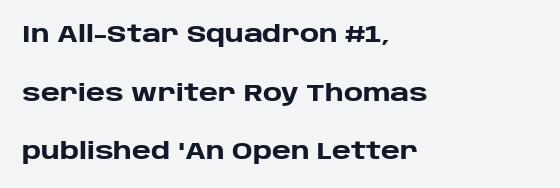
Each row of text sits above clean, open space. The letters are bold, with thick, heavy strokes. Italic? Not at all — the glyphs are vertical. Short and long lines alike share a common starting point at left. A great deal of white space separates one row of letters from the next.
